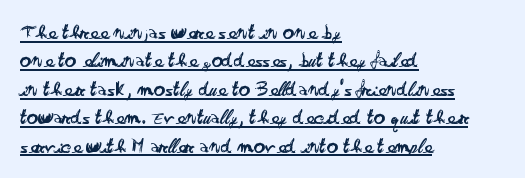
{"italic": "no", "bold": "no", "underline": "yes", "align": "left", "line_spacing": "normal", "line_spacing_ratio": 1.29, "letter_spacing": "normal", "letter_spacing_em": 0.0, "glyph_px": 22}
